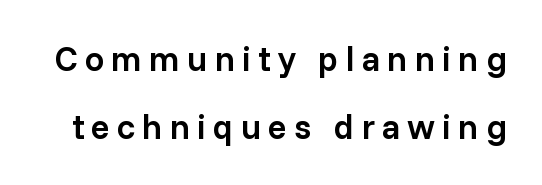
Q: Is the text bold? A: Semi-bold.
Q: Is the text italic (slanted)? A: No, it is upright.
Q: Is the typeface a serif or a sans-serif typeface? A: Sans-serif.
Q: Is the text underlined? A: No.
Q: Is the spacing between letters normal or unusually wide? A: Unusually wide.
Q: Is the spacing between lines tight, normal or loose? A: Loose.
Q: Width (condensed, normal, or wide)? A: Normal.
Q: Stroke contrast? A: Low.
Q: x-height? A: Medium.
Q: Monospaced? A: No.
